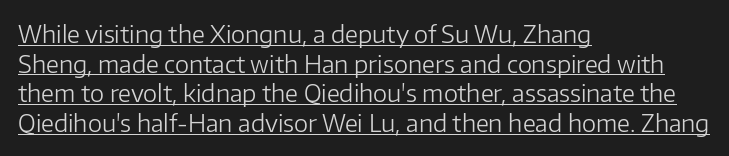
{"italic": "no", "bold": "no", "underline": "yes", "align": "left", "line_spacing_ratio": 1.23, "letter_spacing": "normal", "letter_spacing_em": 0.0, "glyph_px": 24}
